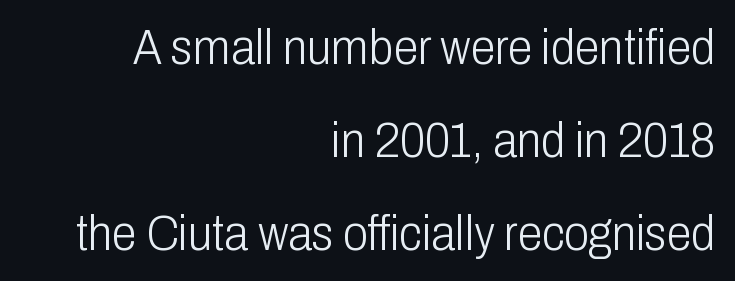
Q: Is the text bold? A: No.
Q: Is the text italic (slanted)? A: No, it is upright.
Q: Is the typeface a serif or a sans-serif typeface? A: Sans-serif.
Q: Is the text underlined? A: No.
Q: How is the paragraph aligned? A: Right-aligned.
Q: Is the spacing between letters normal or unusually wide? A: Normal.
Q: Width (condensed, normal, or wide)? A: Condensed.
Q: Stroke contrast? A: Low.
Q: x-height? A: Medium.
Q: Monospaced? A: No.
